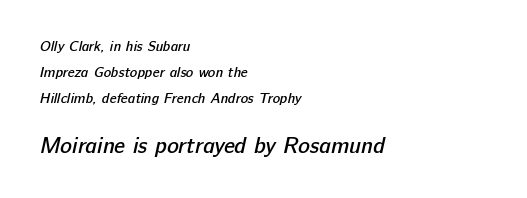
The image shows 22 px text type; set left-aligned, line spacing 1.87x, normal letter spacing, not underlined; the second (bottom) block is 1.57x larger.
